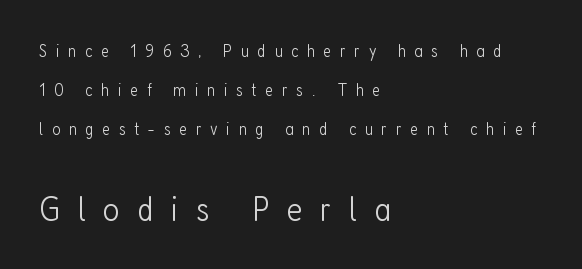
In terms of posture, this sample is upright. Here the designer chose a conventional face with non-uniform glyph widths. Note: smaller setting up top, larger setting below. No heavy texture on the line: the type isn't bold. Plain, unruled lines of type. The passage shown stacks its lines with a broad gap.
